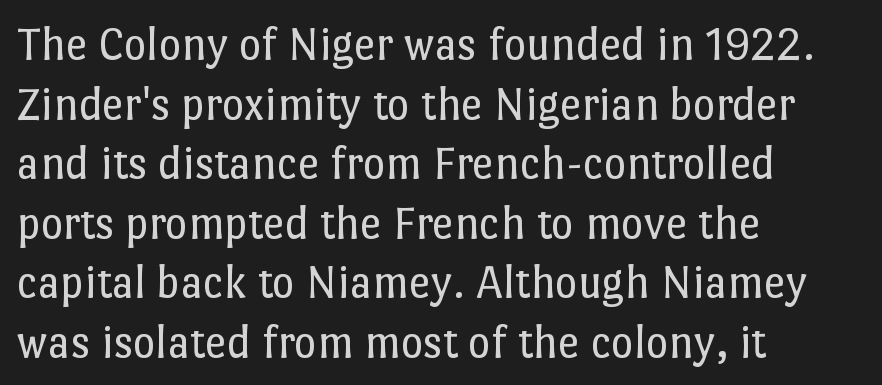
Q: Is the text bold? A: No.
Q: Is the text italic (slanted)? A: No, it is upright.
Q: Is the text underlined? A: No.
Q: How is the paragraph aligned? A: Left-aligned.
Q: Is the spacing between letters normal or unusually wide? A: Normal.
Q: Width (condensed, normal, or wide)? A: Normal.
Q: Stroke contrast? A: Low.
Q: x-height? A: Medium.
Q: Monospaced? A: No.
